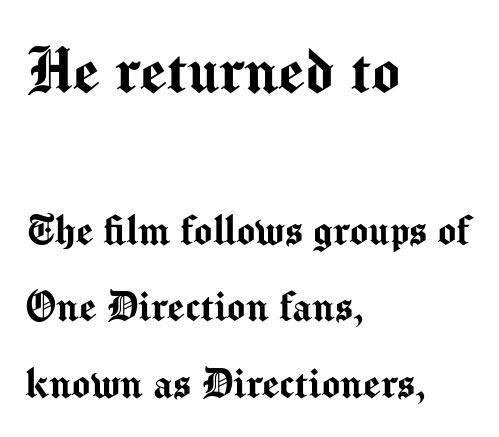
You can tell from the bare stems that sans-serif type was used. The space directly below the letters is spotless. This is the regular roman posture of the typeface. Varying glyph widths throughout — classic text-font behaviour. A typesetter would call this leading conventional body-copy spacing.
